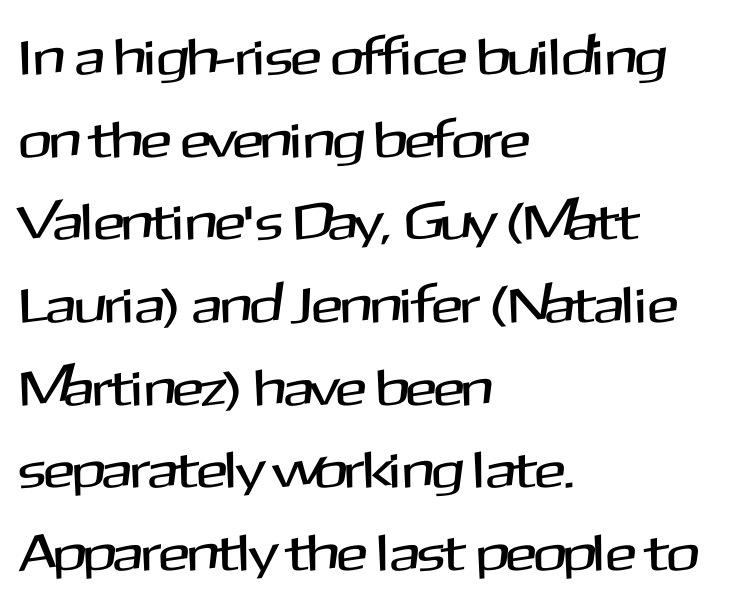
Q: Is the text italic (slanted)? A: No, it is upright.
Q: Is the typeface a serif or a sans-serif typeface? A: Sans-serif.
Q: Is the text underlined? A: No.
Q: How is the paragraph aligned? A: Left-aligned.
Q: Is the spacing between letters normal or unusually wide? A: Normal.
Q: Is the spacing between lines tight, normal or loose? A: Normal.
Q: Width (condensed, normal, or wide)? A: Normal.
Q: Stroke contrast? A: Medium.
Q: x-height? A: Medium.
Q: Monospaced? A: No.
